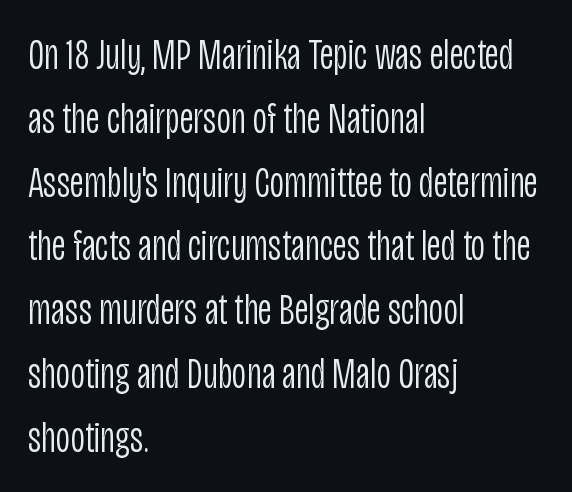
Q: Is the text bold? A: No.
Q: Is the text italic (slanted)? A: No, it is upright.
Q: Is the typeface a serif or a sans-serif typeface? A: Sans-serif.
Q: Is the text underlined? A: No.
Q: How is the paragraph aligned? A: Left-aligned.
Q: Is the spacing between letters normal or unusually wide? A: Normal.
Q: Is the spacing between lines tight, normal or loose? A: Normal.
Q: Width (condensed, normal, or wide)? A: Condensed.
Q: Stroke contrast? A: Low.
Q: x-height? A: Large.
Q: Monospaced? A: No.
